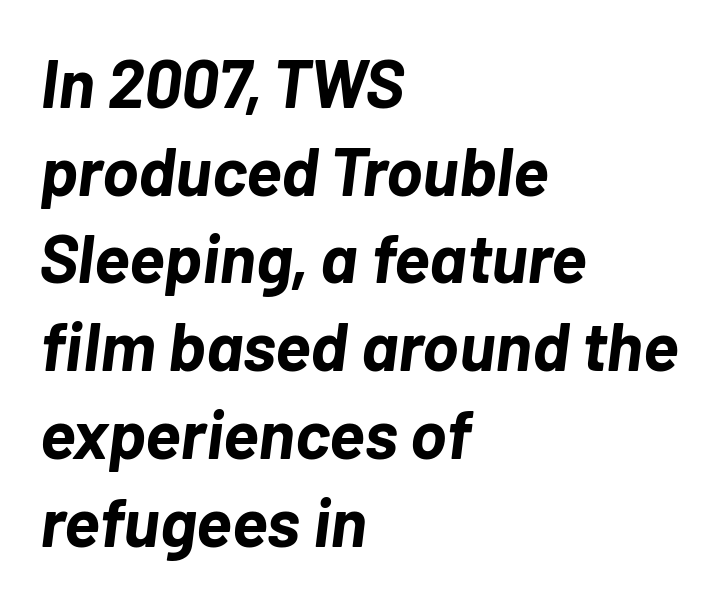
A normal amount of white space separates one row of letters from the next. You'd pick this weight for a headline — it's a proper bold. You could not count columns in this text — the font is proportionally spaced. Honestly, there is no underline to notice here at all. You can tell it's italic because the verticals aren't actually vertical. The lines in this sample share a left origin and differ only in where they stop.
